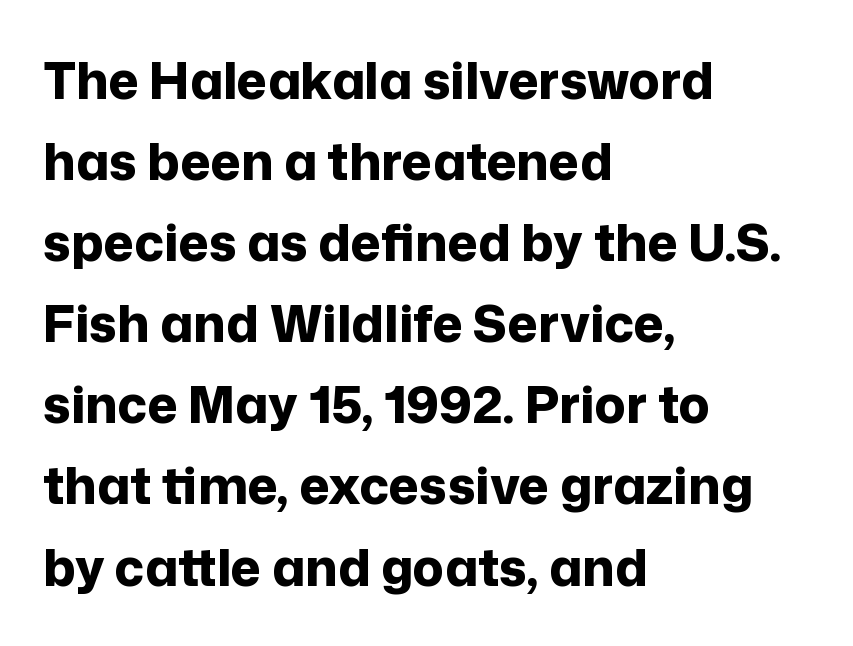
The image shows 51 px bold sans-serif type, upright; set left-aligned, normal line spacing (1.59x), normal letter spacing, not underlined; low stroke contrast and a medium x-height.
